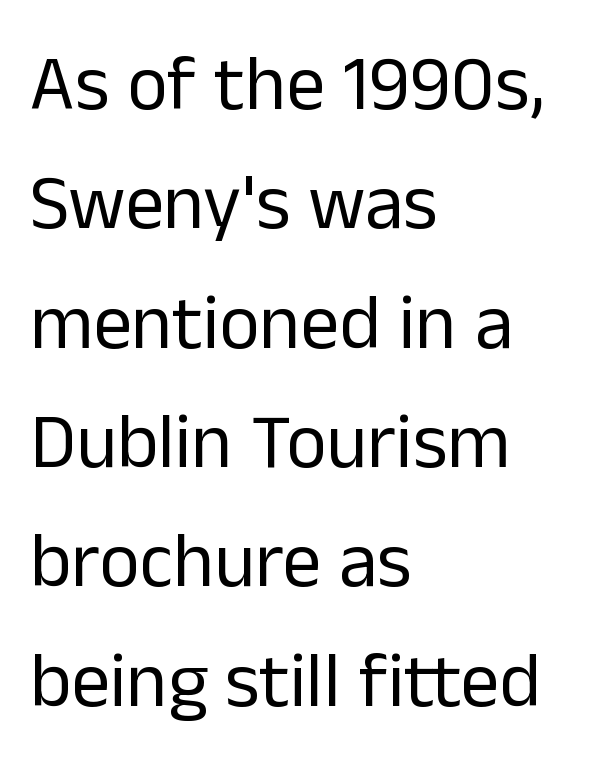
{"serif": "no", "italic": "no", "bold": "no", "weight": "regular", "width": "normal", "stroke_contrast": "low", "x_height": "medium", "monospaced": "no", "underline": "no", "align": "left", "line_spacing": "normal", "line_spacing_ratio": 1.55, "letter_spacing": "normal", "letter_spacing_em": 0.0, "glyph_px": 77}
